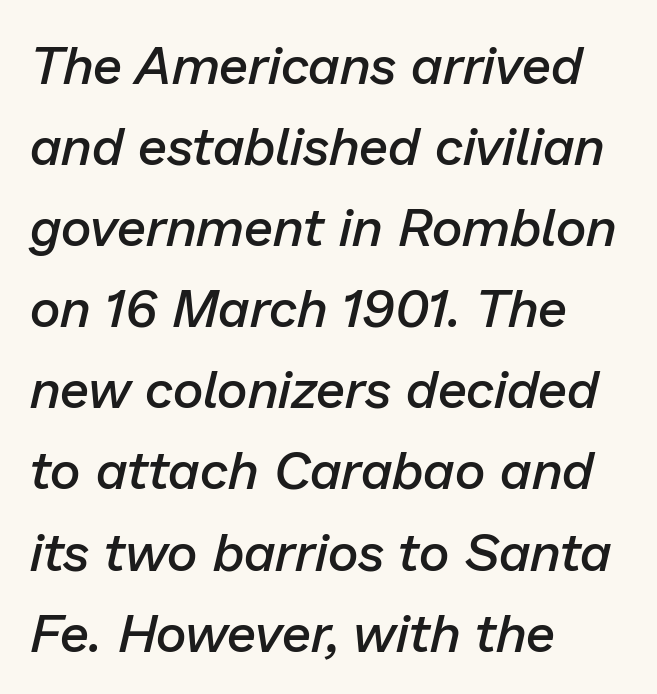
The image shows 53 px semibold type, italic (leaning right); set left-aligned, normal line spacing (1.53x), normal letter spacing, not underlined; low stroke contrast and a medium x-height.
